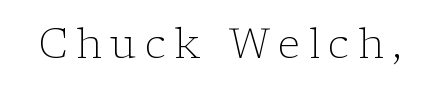
{"serif": "yes", "italic": "no", "bold": "no", "weight": "light", "width": "normal", "stroke_contrast": "low", "x_height": "medium", "monospaced": "no", "underline": "no", "letter_spacing": "wide", "letter_spacing_em": 0.21, "glyph_px": 41}
